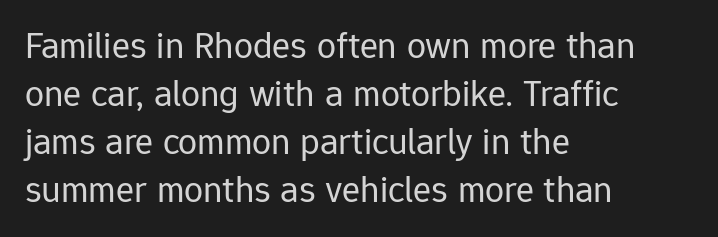
Vertical strokes here are truly vertical. Here the designer chose a conventional face with non-uniform glyph widths. A light-to-regular cut is what we see here. If you drew a ruler down the left edge, every line would touch it. The rendering keeps characters at their native spacing. Check where the strokes stop: nothing finishes them off — pure sans.
